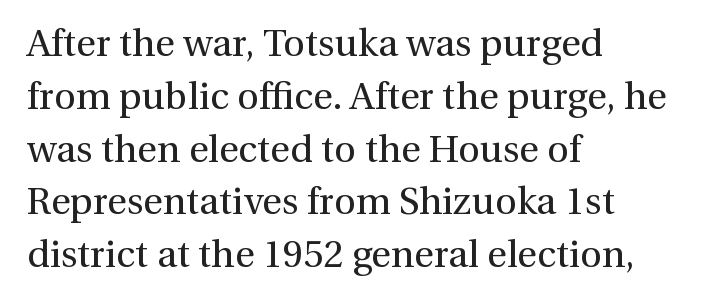
The image shows 38 px regular-weight serif type, upright; set left-aligned, normal line spacing (1.39x), normal letter spacing, not underlined; medium stroke contrast and a medium x-height.
